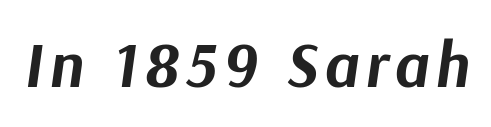
{"italic": "yes", "lean": "right", "slant_degrees": 9, "bold": "yes", "weight": "bold", "width": "normal", "stroke_contrast": "medium", "x_height": "medium", "monospaced": "no", "underline": "no", "glyph_px": 64}
